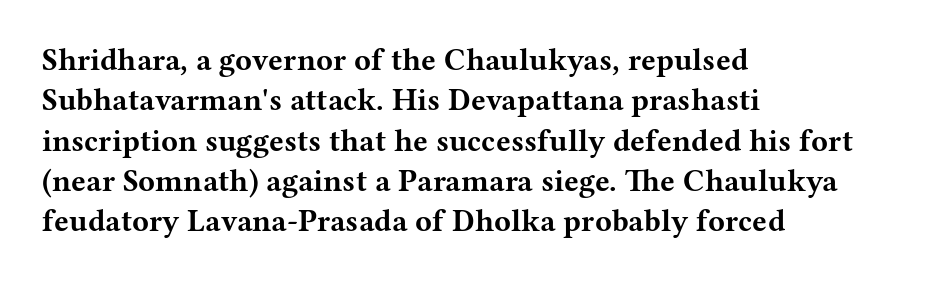
Q: Is the text bold? A: Yes.
Q: Is the text italic (slanted)? A: No, it is upright.
Q: Is the typeface a serif or a sans-serif typeface? A: Serif.
Q: Is the text underlined? A: No.
Q: How is the paragraph aligned? A: Left-aligned.
Q: Is the spacing between letters normal or unusually wide? A: Normal.
Q: Is the spacing between lines tight, normal or loose? A: Normal.
Q: Width (condensed, normal, or wide)? A: Wide.
Q: Stroke contrast? A: Medium.
Q: x-height? A: Medium.
Q: Monospaced? A: No.
